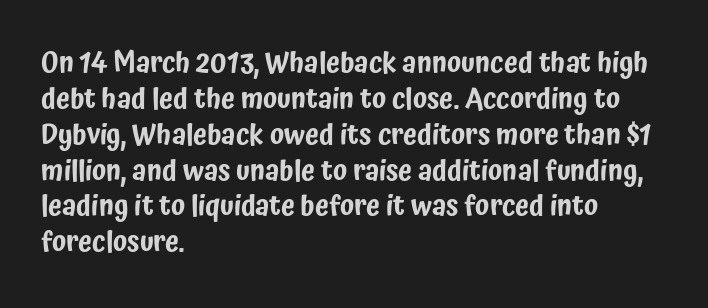
Compared with typical paragraphs, the rows here are spaced about the same. Regarding serifs, this sample does without them. This is roman type, the default non-slanted kind. Standard letterfit; no display-style spreading of the glyphs. A student would call this left alignment; a typographer would say flush left, rag right. A typesetter would call this proportional, since set widths differ per character.
